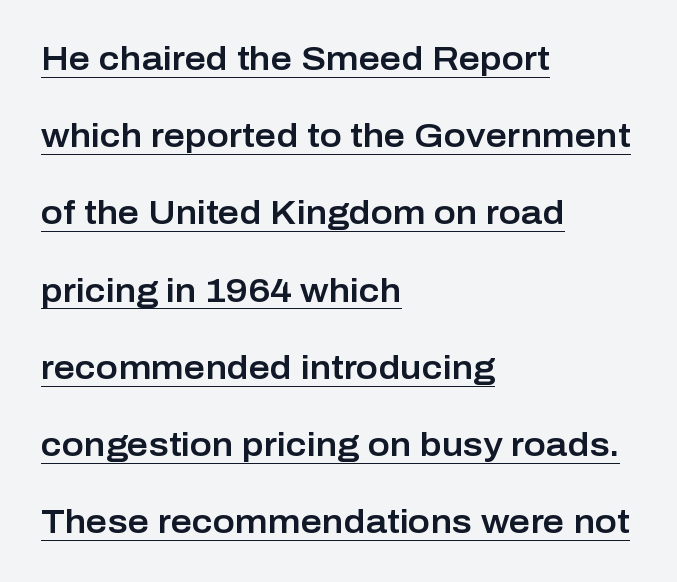
{"serif": "no", "italic": "no", "width": "normal", "stroke_contrast": "low", "x_height": "medium", "monospaced": "no", "underline": "yes", "align": "left", "line_spacing": "loose", "line_spacing_ratio": 2.34, "letter_spacing": "normal", "letter_spacing_em": 0.0, "glyph_px": 33}
